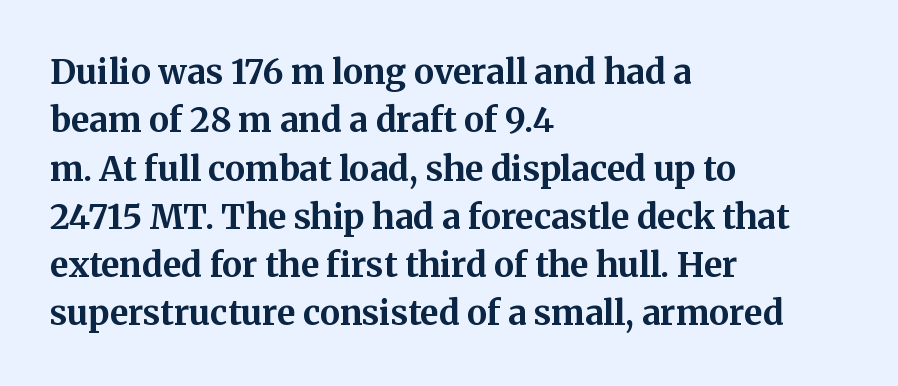
The image shows 34 px bold serif type, upright; set left-aligned, normal line spacing (1.42x), normal letter spacing, not underlined; medium stroke contrast and a medium x-height.
